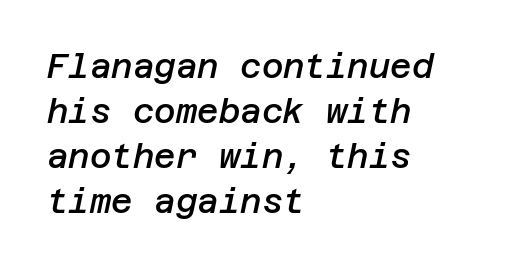
Standard letterfit; no display-style spreading of the glyphs. Just letters on the line, the space beneath them empty. Does the lettering tilt? It does — this is italic. Look at the stroke-to-counter ratio: somewhat heavy, a semibold. The compositor pushed each line to the left boundary. Rows of type keep a routine distance in the vertical direction.
